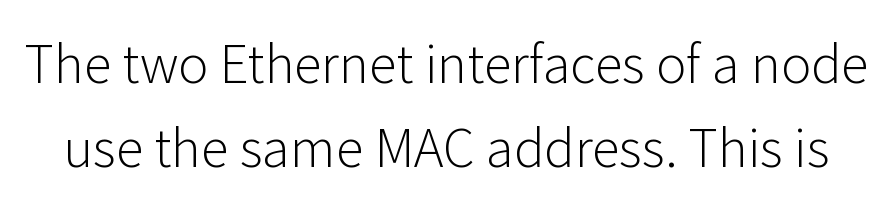
The image shows 51 px light sans-serif type, upright; set normal line spacing (1.64x), normal letter spacing, not underlined; low stroke contrast and a medium x-height.
